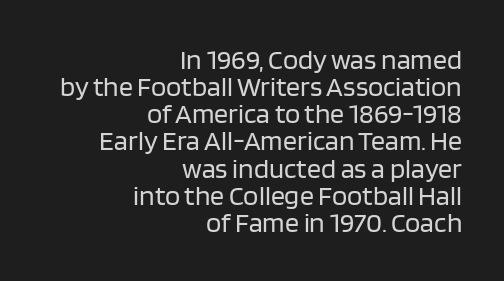
In terms of letterspacing, this is plain default setting. When letters stand straight like this, we call the style roman or upright. Regarding serifs, this sample does without them. In CSS terms this would be text-align: right. Descenders hang freely into open space. Vertical stems look standard width or narrower in stroke.
